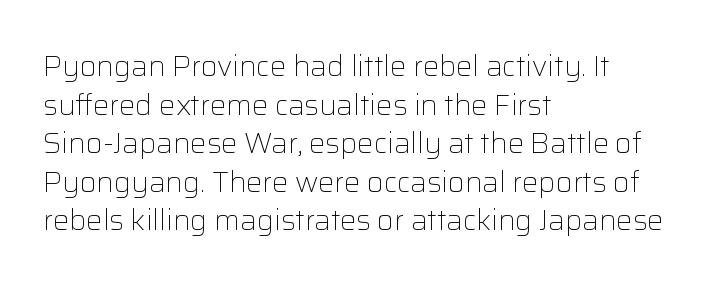
{"serif": "no", "italic": "no", "bold": "no", "weight": "light", "width": "normal", "stroke_contrast": "low", "x_height": "medium", "monospaced": "no", "underline": "no", "align": "left", "line_spacing": "normal", "line_spacing_ratio": 1.33, "letter_spacing": "normal", "letter_spacing_em": 0.0, "glyph_px": 29}
